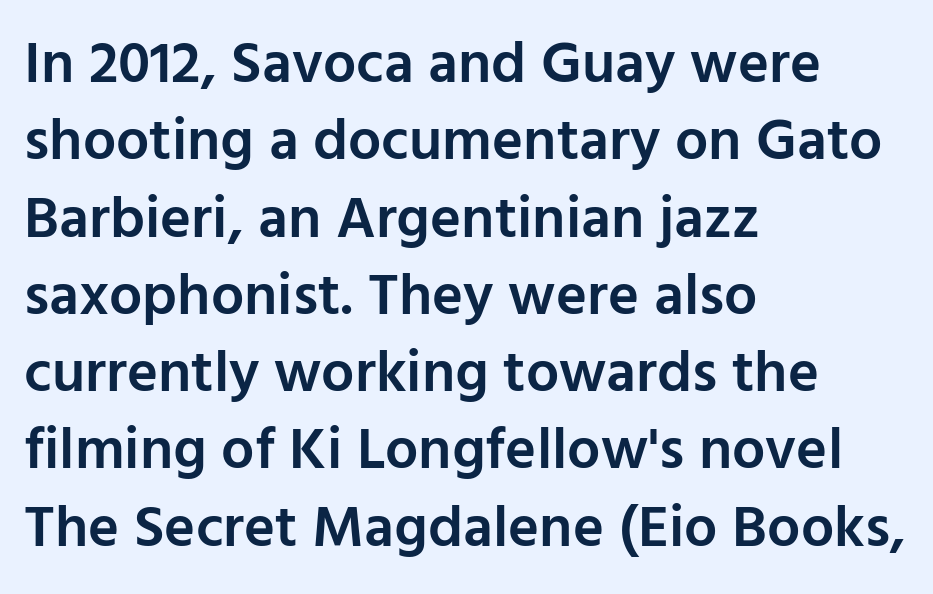
{"serif": "no", "italic": "no", "bold": "semi", "weight": "semibold", "width": "normal", "stroke_contrast": "low", "x_height": "medium", "monospaced": "no", "underline": "no", "align": "left", "line_spacing": "normal", "line_spacing_ratio": 1.31, "letter_spacing": "normal", "letter_spacing_em": 0.0, "glyph_px": 59}
